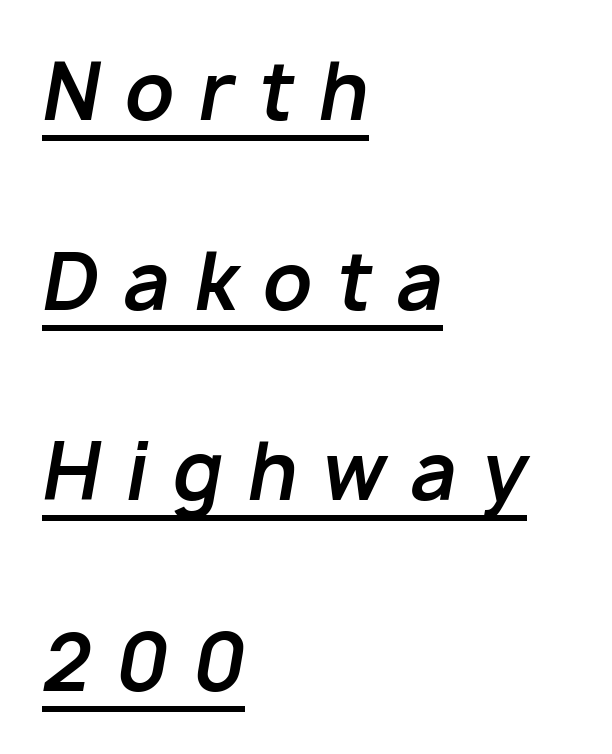
{"italic": "yes", "lean": "right", "slant_degrees": 10, "bold": "yes", "weight": "bold", "width": "normal", "stroke_contrast": "low", "x_height": "medium", "monospaced": "no", "underline": "yes", "align": "left", "line_spacing": "loose", "line_spacing_ratio": 2.47, "letter_spacing": "wide", "letter_spacing_em": 0.32, "glyph_px": 77}
